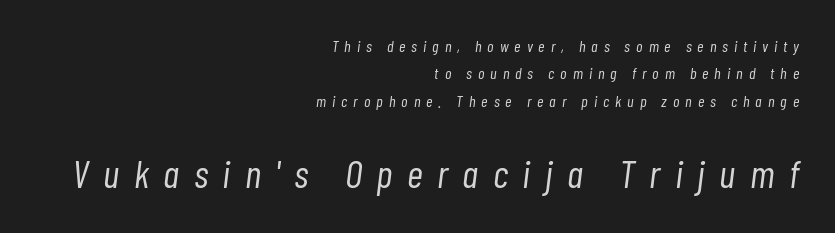
{"italic": "yes", "lean": "right", "slant_degrees": 7, "bold": "no", "weight": "light", "width": "condensed", "stroke_contrast": "low", "x_height": "medium", "monospaced": "no", "underline": "no", "align": "right", "line_spacing_ratio": 1.71, "letter_spacing": "wide", "letter_spacing_em": 0.37, "larger_block": "second", "size_ratio": 2.44, "glyph_px": 39}
